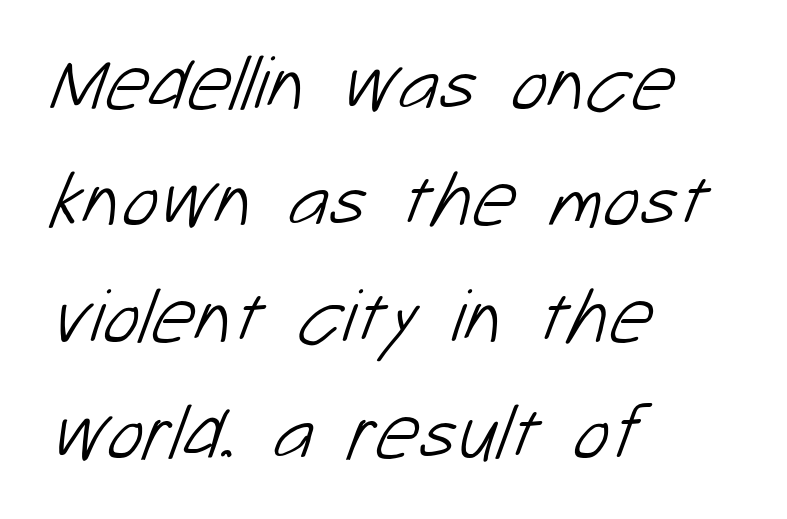
Q: Is the text bold? A: No.
Q: Is the typeface a serif or a sans-serif typeface? A: Sans-serif.
Q: Is the text underlined? A: No.
Q: How is the paragraph aligned? A: Left-aligned.
Q: Is the spacing between letters normal or unusually wide? A: Normal.
Q: Is the spacing between lines tight, normal or loose? A: Normal.
Q: Width (condensed, normal, or wide)? A: Normal.
Q: Stroke contrast? A: Low.
Q: x-height? A: Medium.
Q: Monospaced? A: No.
